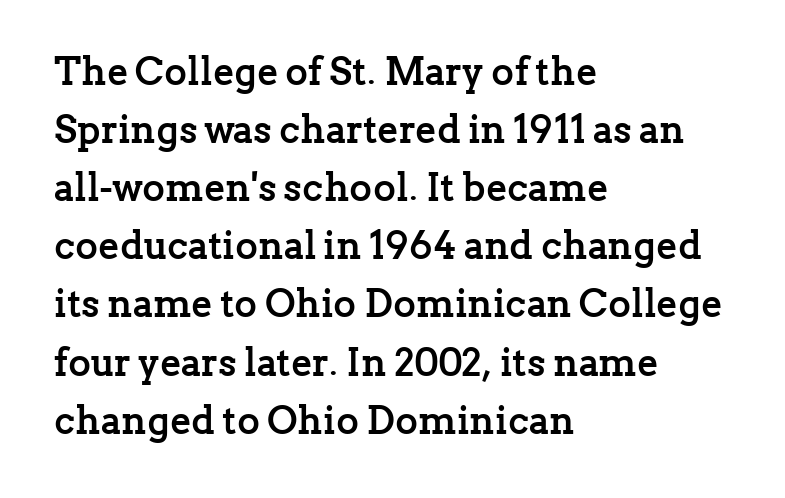
{"serif": "yes", "italic": "no", "bold": "yes", "weight": "semibold", "width": "normal", "stroke_contrast": "low", "x_height": "medium", "monospaced": "no", "underline": "no", "align": "left", "line_spacing": "normal", "line_spacing_ratio": 1.49, "letter_spacing": "normal", "letter_spacing_em": 0.0, "glyph_px": 39}
